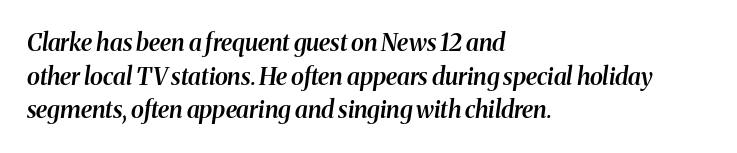
Q: Is the text bold? A: Semi-bold.
Q: Is the text italic (slanted)? A: Yes, it leans right by about 8 degrees.
Q: Is the text underlined? A: No.
Q: How is the paragraph aligned? A: Left-aligned.
Q: Is the spacing between letters normal or unusually wide? A: Normal.
Q: Is the spacing between lines tight, normal or loose? A: Normal.
